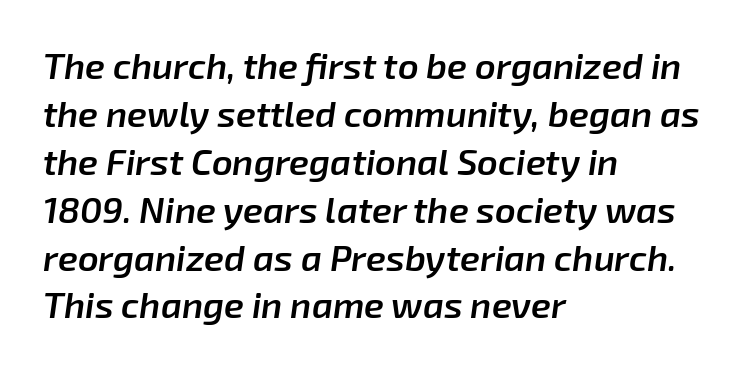
Regular leading. The characters look somewhat weighty, a semibold short of true bold. Look at the tracking — it's just the regular setting, nothing added. Type without underlining. In terms of posture, this sample is oblique. Alignment: flush left.
